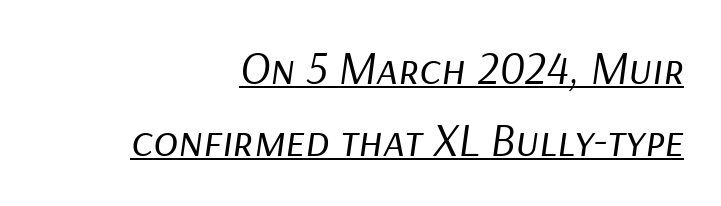
The image shows 46 px regular-weight type, italic (leaning right); set right-aligned, normal line spacing (1.56x), normal letter spacing, underlined; low stroke contrast and a medium x-height.
